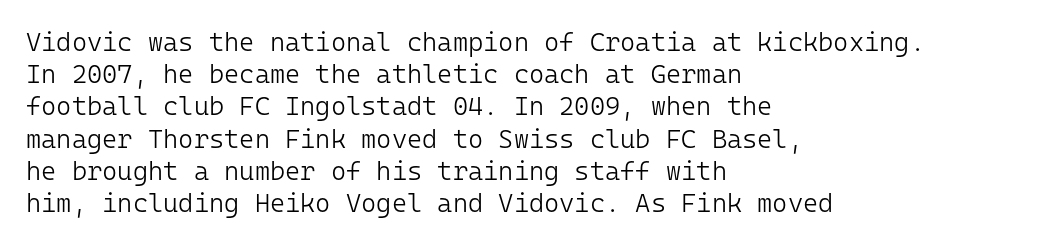
{"italic": "no", "bold": "no", "underline": "no", "align": "left", "line_spacing_ratio": 1.24, "letter_spacing": "normal", "letter_spacing_em": 0.0, "glyph_px": 26}
